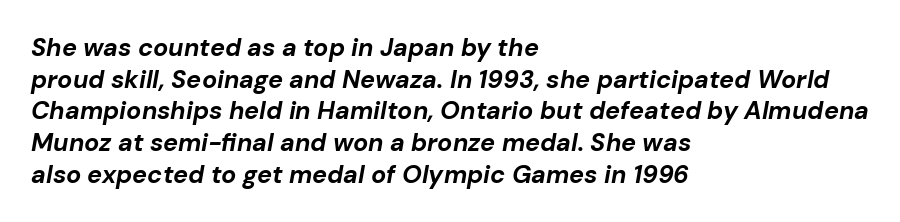
Emphasis by weight is at full strength: bold. Underlining? Definitely not there. The whole block is typeset with a tilt. A typesetter would call this zero additional tracking. A normal amount of white space separates one row of letters from the next. The lines are quadded left.
